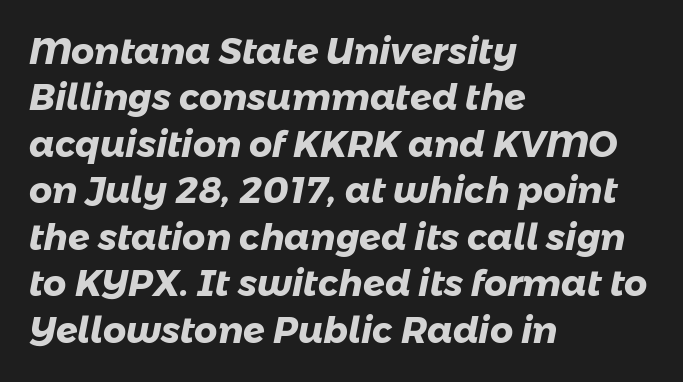
{"serif": "no", "bold": "yes", "weight": "heavy", "width": "normal", "stroke_contrast": "low", "x_height": "medium", "monospaced": "no", "underline": "no", "align": "left", "line_spacing": "normal", "line_spacing_ratio": 1.29, "letter_spacing": "normal", "letter_spacing_em": 0.0, "glyph_px": 36}
